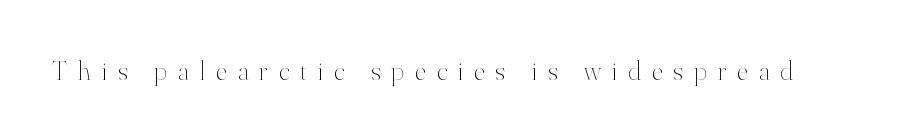
The image shows 28 px thin type, upright; set unusually wide letter spacing (+0.39 em), not underlined; high stroke contrast and a small x-height.
